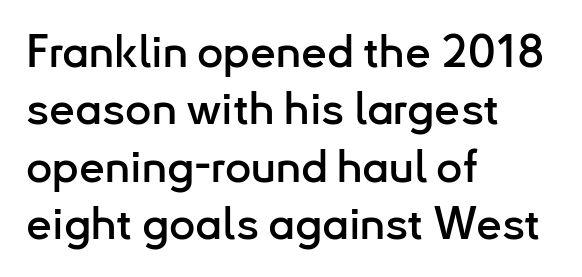
The rag falls on the right side of this text block. The letters carry no serifs — their stems end cleanly without finishing strokes. The specimen omits any rule beneath the text block's lines. These lines are rendered in a variable-pitch font. It's the straight-up-and-down kind of type.
